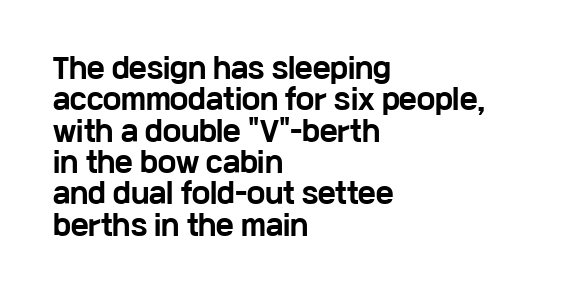
Q: Is the text bold? A: Yes.
Q: Is the text italic (slanted)? A: No, it is upright.
Q: Is the text underlined? A: No.
Q: How is the paragraph aligned? A: Left-aligned.
Q: Is the spacing between letters normal or unusually wide? A: Normal.
